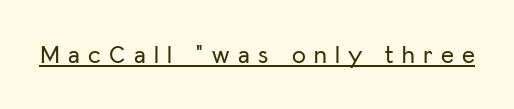
{"italic": "no", "underline": "yes", "letter_spacing": "wide", "letter_spacing_em": 0.33, "glyph_px": 25}
